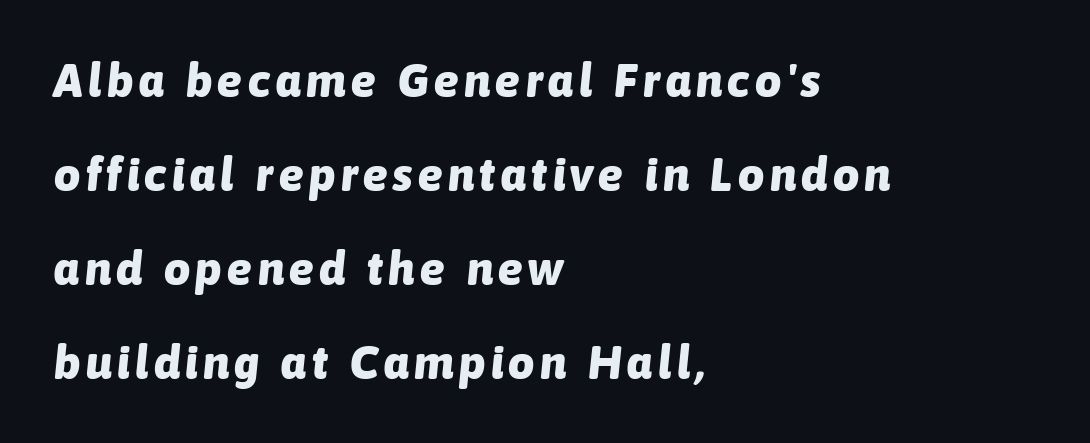
Each row of text sits above clean, open space. Stroke thickness is high; the sample reads as a true bold. The face used here is proportionally spaced, like ordinary book or web type. A classic flush-left, rag-right setting is used for this passage. A typesetter would mark this as italic.
